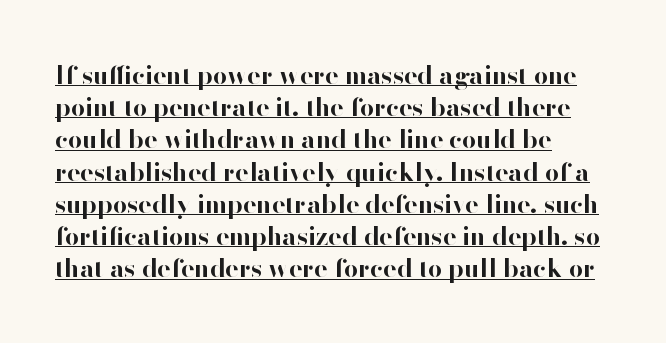
Q: Is the text bold? A: Yes.
Q: Is the text italic (slanted)? A: No, it is upright.
Q: Is the text underlined? A: Yes.
Q: How is the paragraph aligned? A: Left-aligned.
Q: Is the spacing between letters normal or unusually wide? A: Normal.
Q: Is the spacing between lines tight, normal or loose? A: Normal.
